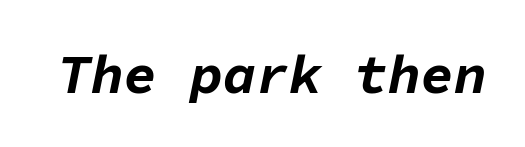
The image shows 55 px bold type, italic (leaning right), monospaced; set normal letter spacing, not underlined; low stroke contrast and a medium x-height.
